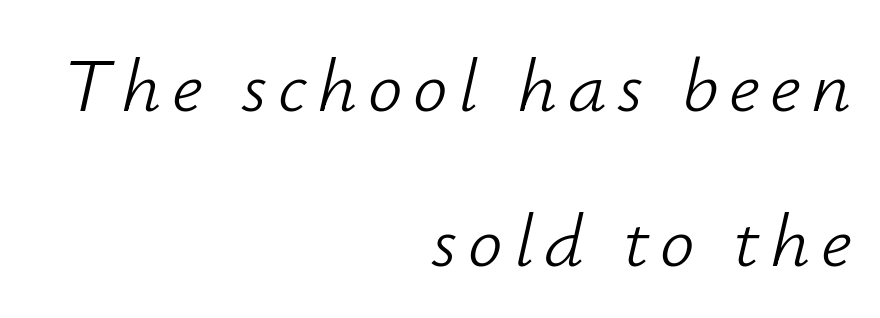
Q: Is the text bold? A: No.
Q: Is the text italic (slanted)? A: Yes, it leans right by about 12 degrees.
Q: Is the text underlined? A: No.
Q: How is the paragraph aligned? A: Right-aligned.
Q: Is the spacing between lines tight, normal or loose? A: Loose.
Q: Width (condensed, normal, or wide)? A: Normal.
Q: Stroke contrast? A: Low.
Q: x-height? A: Small.
Q: Monospaced? A: No.
